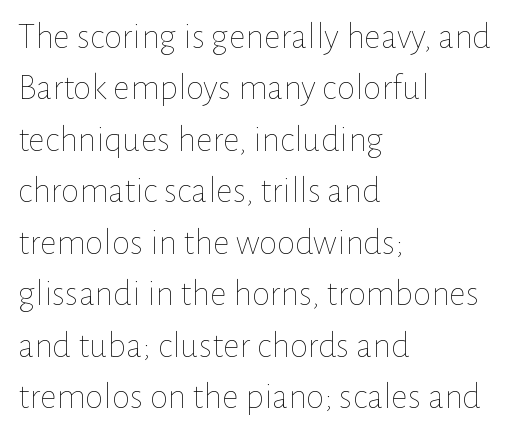
{"italic": "no", "bold": "no", "weight": "thin", "width": "normal", "stroke_contrast": "low", "x_height": "medium", "monospaced": "no", "underline": "no", "align": "left", "line_spacing": "normal", "line_spacing_ratio": 1.39, "letter_spacing": "normal", "letter_spacing_em": 0.0, "glyph_px": 37}
